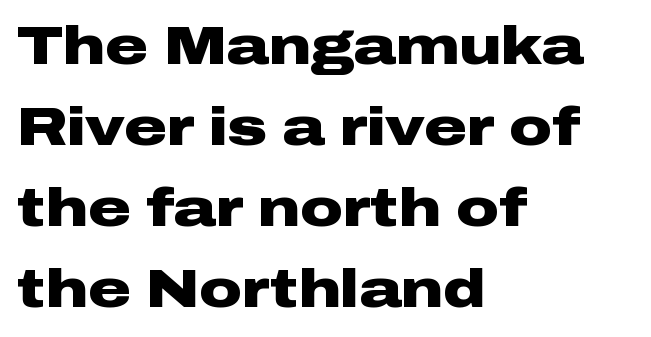
{"serif": "no", "italic": "no", "bold": "yes", "weight": "heavy", "width": "wide", "stroke_contrast": "low", "x_height": "medium", "monospaced": "no", "underline": "no", "align": "left", "line_spacing": "normal", "line_spacing_ratio": 1.53, "letter_spacing": "normal", "letter_spacing_em": 0.0, "glyph_px": 53}
